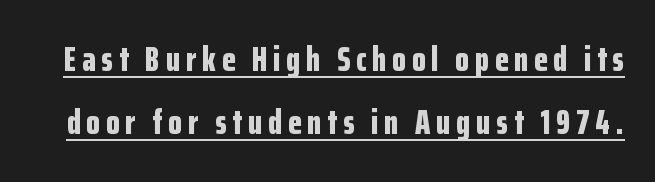
The image shows 35 px bold, condensed sans-serif type, upright; set line spacing 1.81x, underlined; low stroke contrast and a medium x-height.
